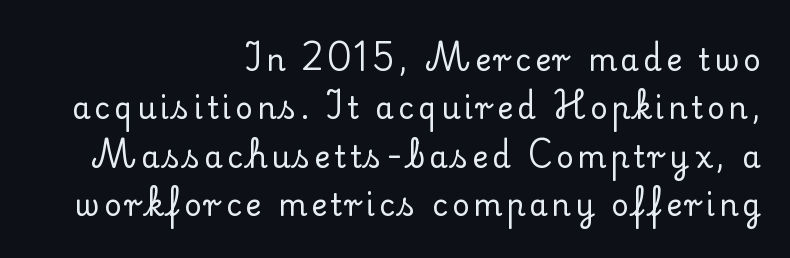
In terms of letterform style, serifs are clearly present. Ascenders rise straight up at ninety degrees. If you measured baseline to baseline, you'd find a middling distance. The space beneath each line is pristine and unruled. Does the copy run flush right? Yes — the right margin is perfectly even.
